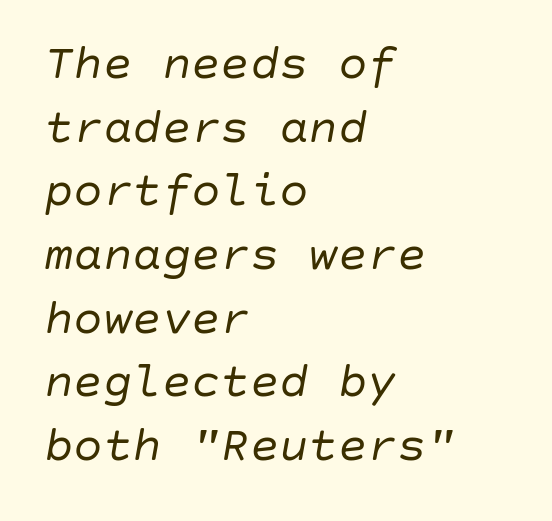
{"italic": "yes", "lean": "right", "slant_degrees": 10, "bold": "no", "weight": "regular", "width": "normal", "stroke_contrast": "low", "x_height": "large", "underline": "no", "align": "left", "line_spacing": "normal", "line_spacing_ratio": 1.3, "letter_spacing": "normal", "letter_spacing_em": 0.0, "glyph_px": 49}
